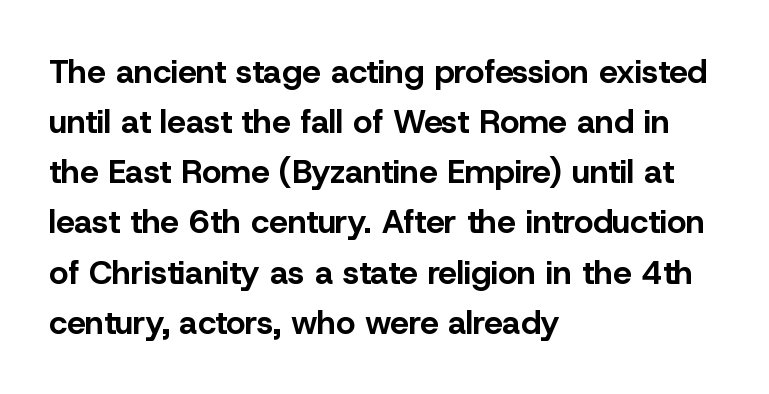
Any mark beneath the type? The region is blank. Posture: upright roman. Caption: standard tracking, unaltered. A typesetter would label this face a sans. Regular leading.
